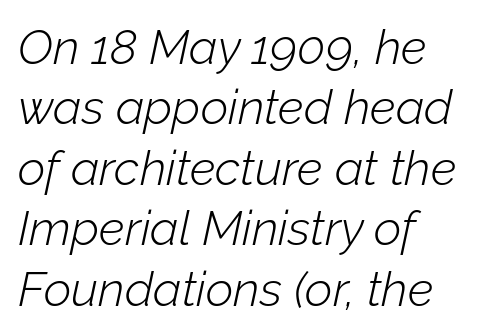
The image shows 48 px light type, italic (leaning right); set left-aligned, normal line spacing (1.26x), normal letter spacing, not underlined; low stroke contrast and a medium x-height.
